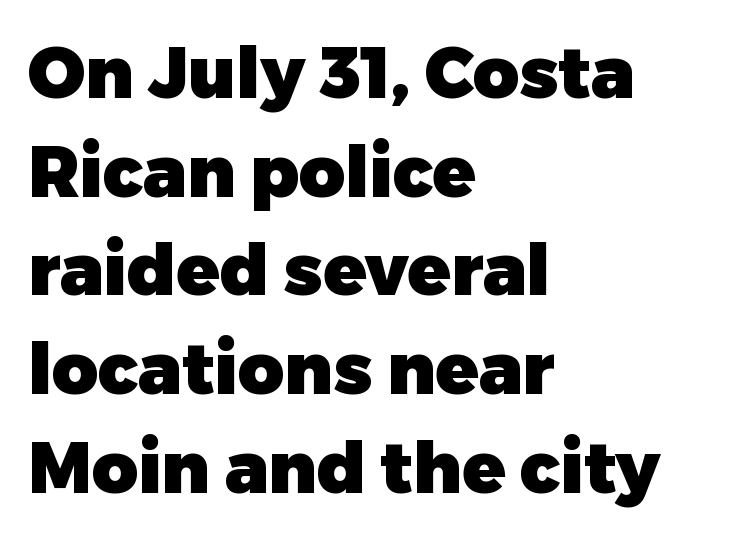
{"serif": "no", "italic": "no", "bold": "yes", "weight": "heavy", "width": "normal", "stroke_contrast": "low", "x_height": "medium", "monospaced": "no", "underline": "no", "align": "left", "line_spacing": "normal", "line_spacing_ratio": 1.39, "letter_spacing": "normal", "letter_spacing_em": 0.0, "glyph_px": 71}
